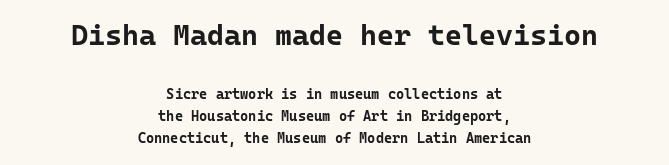
The image shows 29 px bold sans-serif type, upright, monospaced; set centered, normal line spacing (1.55x), normal letter spacing, not underlined; the first (top) block is 2.07x larger; low stroke contrast and a medium x-height.
